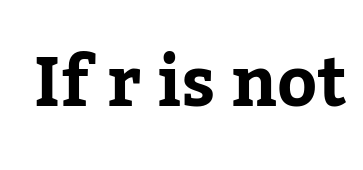
The image shows 68 px bold serif type, upright; set normal letter spacing, not underlined; low stroke contrast and a medium x-height.
